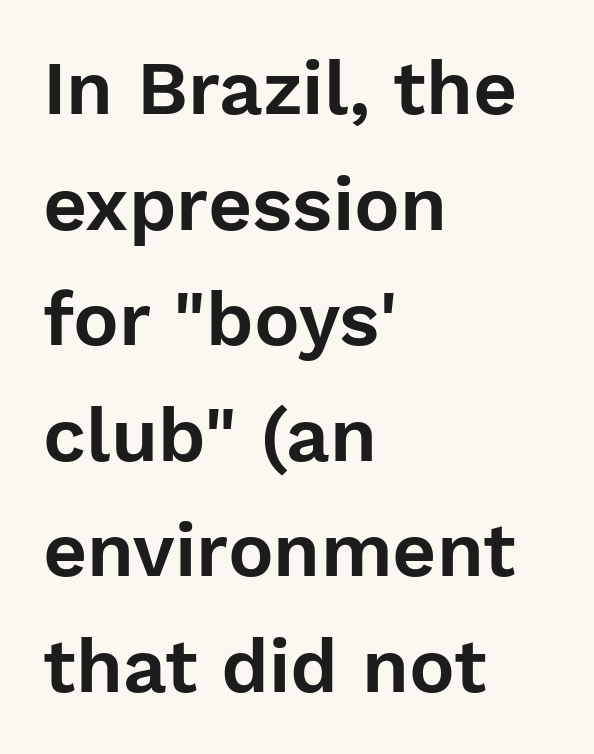
The image shows 76 px sans-serif type, upright; set left-aligned, normal line spacing (1.52x), normal letter spacing, not underlined; low stroke contrast and a medium x-height.
